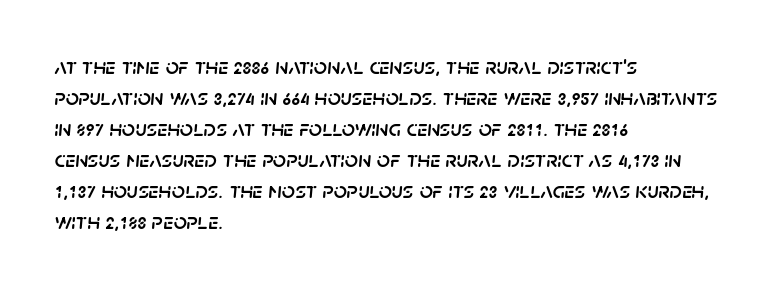
Q: Is the text italic (slanted)? A: Yes, it leans right by about 5 degrees.
Q: Is the text underlined? A: No.
Q: How is the paragraph aligned? A: Left-aligned.
Q: Is the spacing between letters normal or unusually wide? A: Normal.
Q: Is the spacing between lines tight, normal or loose? A: Normal.
